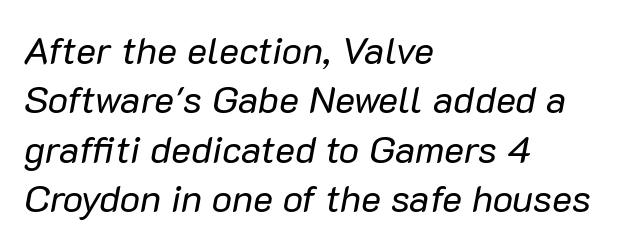
Q: Is the text bold? A: No.
Q: Is the text italic (slanted)? A: Yes, it leans right by about 10 degrees.
Q: Is the text underlined? A: No.
Q: How is the paragraph aligned? A: Left-aligned.
Q: Is the spacing between letters normal or unusually wide? A: Normal.
Q: Is the spacing between lines tight, normal or loose? A: Normal.
Q: Width (condensed, normal, or wide)? A: Normal.
Q: Stroke contrast? A: Low.
Q: x-height? A: Medium.
Q: Monospaced? A: No.
